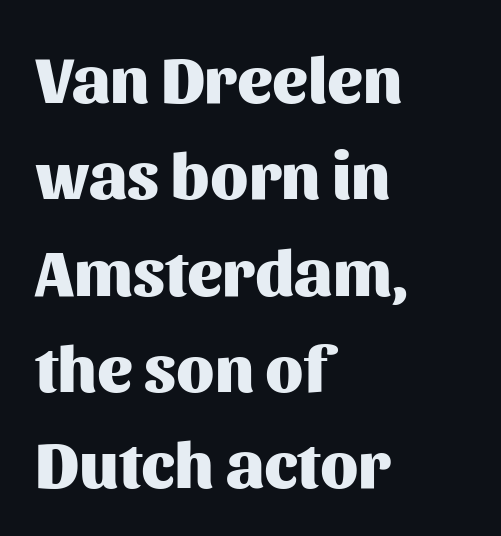
The image shows 66 px heavy sans-serif type, upright; set left-aligned, normal line spacing (1.46x), normal letter spacing, not underlined; medium stroke contrast and a medium x-height.
